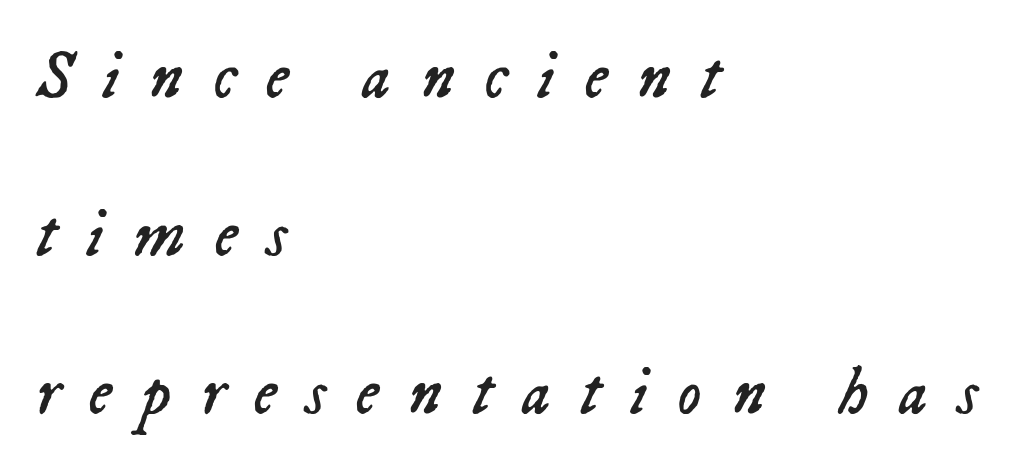
Q: Is the text bold? A: No.
Q: Is the text italic (slanted)? A: Yes, it leans right by about 23 degrees.
Q: Is the text underlined? A: No.
Q: How is the paragraph aligned? A: Left-aligned.
Q: Is the spacing between letters normal or unusually wide? A: Unusually wide.
Q: Is the spacing between lines tight, normal or loose? A: Loose.
Q: Width (condensed, normal, or wide)? A: Normal.
Q: Stroke contrast? A: Low.
Q: x-height? A: Medium.
Q: Monospaced? A: No.
